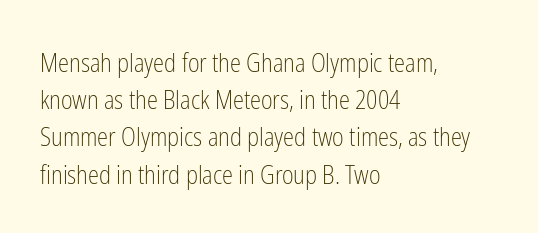
Q: Is the text bold? A: No.
Q: Is the text italic (slanted)? A: No, it is upright.
Q: Is the text underlined? A: No.
Q: How is the paragraph aligned? A: Left-aligned.
Q: Is the spacing between letters normal or unusually wide? A: Normal.
Q: Is the spacing between lines tight, normal or loose? A: Normal.
